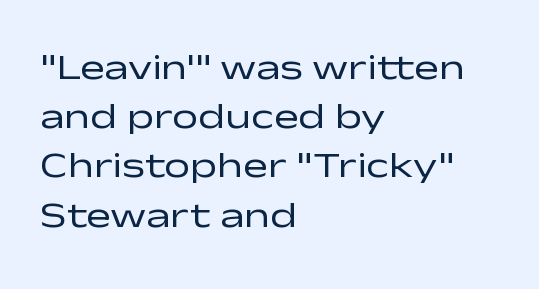
{"serif": "no", "italic": "no", "bold": "no", "weight": "regular", "width": "wide", "stroke_contrast": "low", "x_height": "medium", "monospaced": "no", "underline": "no", "align": "left", "line_spacing": "normal", "line_spacing_ratio": 1.33, "letter_spacing": "normal", "letter_spacing_em": 0.0, "glyph_px": 37}
